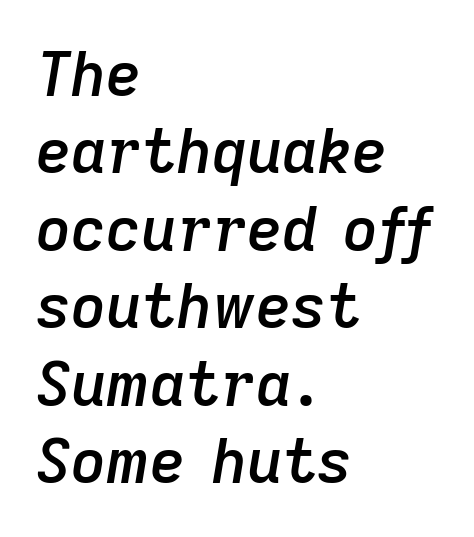
Q: Is the text bold? A: Semi-bold.
Q: Is the text italic (slanted)? A: Yes, it leans right by about 9 degrees.
Q: Is the text underlined? A: No.
Q: How is the paragraph aligned? A: Left-aligned.
Q: Is the spacing between letters normal or unusually wide? A: Normal.
Q: Is the spacing between lines tight, normal or loose? A: Normal.
Q: Width (condensed, normal, or wide)? A: Normal.
Q: Stroke contrast? A: Low.
Q: x-height? A: Medium.
Q: Monospaced? A: No.
